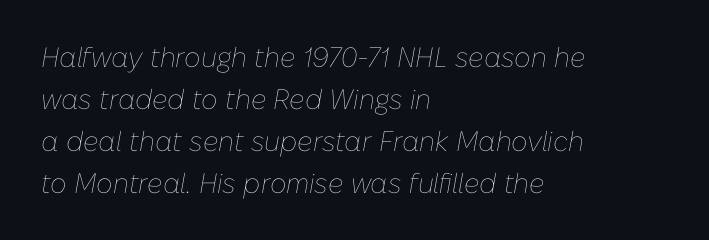
{"italic": "yes", "lean": "right", "slant_degrees": 10, "bold": "no", "weight": "thin", "width": "normal", "stroke_contrast": "low", "x_height": "medium", "monospaced": "no", "underline": "no", "align": "left", "line_spacing": "normal", "line_spacing_ratio": 1.5, "letter_spacing": "normal", "letter_spacing_em": 0.0, "glyph_px": 28}
